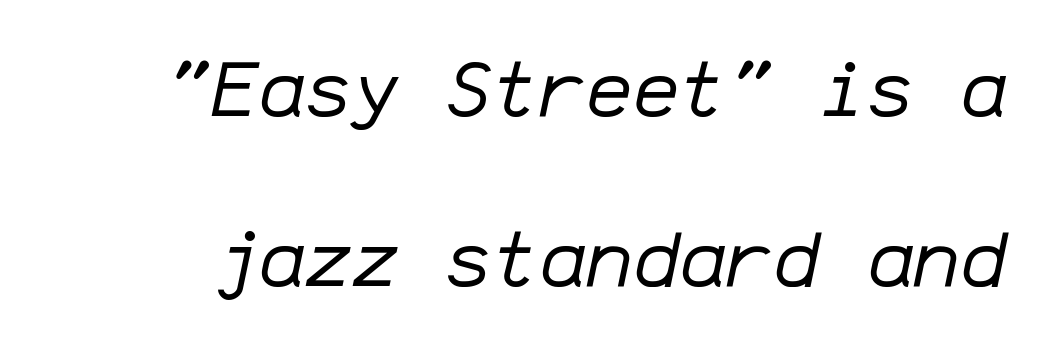
{"italic": "yes", "lean": "right", "slant_degrees": 12, "bold": "no", "weight": "regular", "width": "normal", "stroke_contrast": "low", "x_height": "medium", "monospaced": "yes", "underline": "no", "line_spacing": "loose", "line_spacing_ratio": 2.18, "letter_spacing": "normal", "letter_spacing_em": 0.0, "glyph_px": 78}
